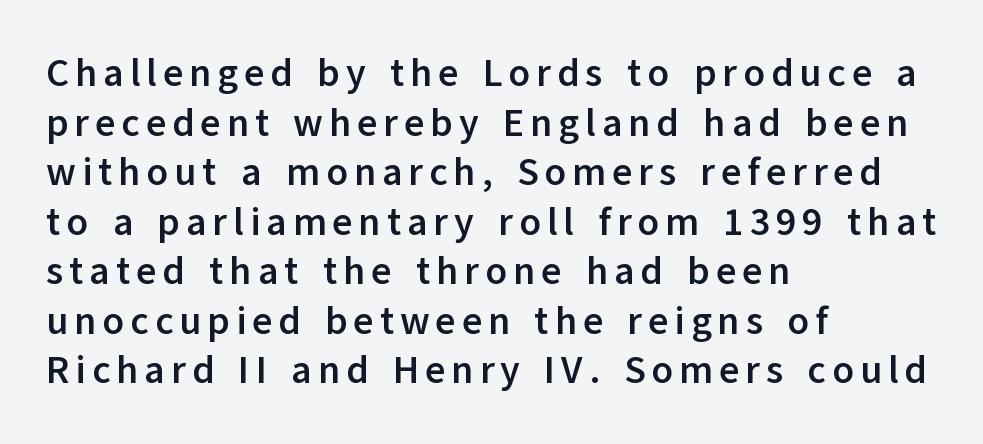
Q: Is the text bold? A: Yes.
Q: Is the text italic (slanted)? A: No, it is upright.
Q: Is the typeface a serif or a sans-serif typeface? A: Sans-serif.
Q: Is the text underlined? A: No.
Q: How is the paragraph aligned? A: Left-aligned.
Q: Is the spacing between lines tight, normal or loose? A: Normal.
Q: Width (condensed, normal, or wide)? A: Normal.
Q: Stroke contrast? A: Low.
Q: x-height? A: Medium.
Q: Monospaced? A: No.
